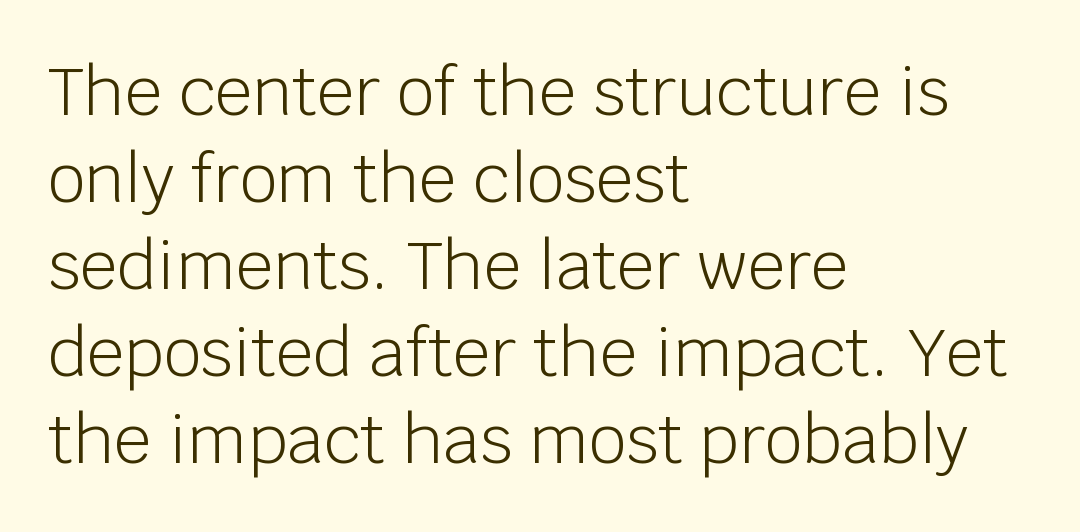
{"serif": "no", "italic": "no", "bold": "no", "weight": "light", "width": "normal", "stroke_contrast": "low", "x_height": "large", "monospaced": "no", "underline": "no", "align": "left", "line_spacing": "normal", "line_spacing_ratio": 1.32, "letter_spacing": "normal", "letter_spacing_em": 0.0, "glyph_px": 66}
